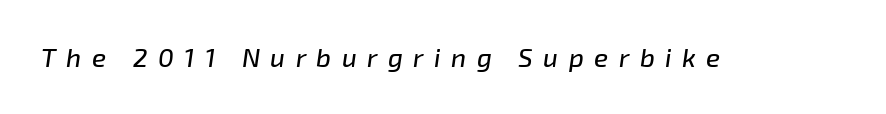
The image shows 26 px text type, italic (leaning right); set unusually wide letter spacing (+0.4 em), not underlined.
